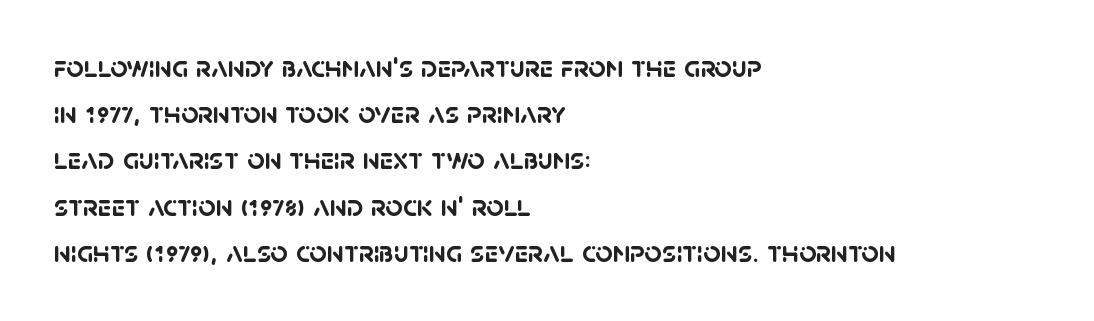
Q: Is the text bold? A: Yes.
Q: Is the typeface a serif or a sans-serif typeface? A: Sans-serif.
Q: Is the text underlined? A: No.
Q: How is the paragraph aligned? A: Left-aligned.
Q: Is the spacing between letters normal or unusually wide? A: Normal.
Q: Is the spacing between lines tight, normal or loose? A: Normal.
Q: Width (condensed, normal, or wide)? A: Normal.
Q: Stroke contrast? A: Low.
Q: x-height? A: Large.
Q: Monospaced? A: No.
